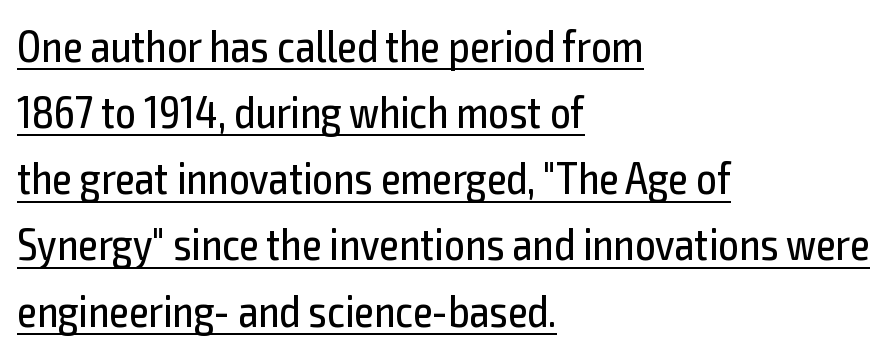
Is there an underline? Yes — a line sits under the letters. Ascenders rise straight up at ninety degrees. Here the designer chose a conventional face with non-uniform glyph widths. Glyph-to-glyph distance matches everyday printed text. This sample is left-justified, so line endings fall wherever the words run out.
